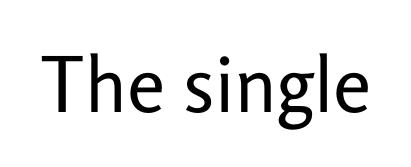
The image shows 77 px regular-weight sans-serif type, upright; set normal letter spacing, not underlined; low stroke contrast and a medium x-height.
